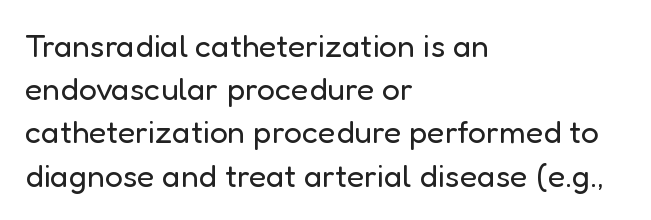
Bold? No — there's no thickening of the strokes. A normal amount of white space separates one row of letters from the next. Examine the stroke ends and you'll find no serifs. Descenders are the only things crossing below the line. Is this a fixed-width face? No — the glyphs have proportional, varying widths. You can tell it's not italic because the verticals are truly vertical.
